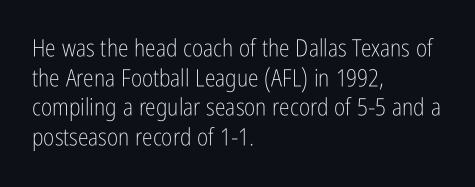
{"italic": "no", "bold": "no", "underline": "no", "align": "left", "line_spacing_ratio": 1.23, "letter_spacing": "normal", "letter_spacing_em": 0.0, "glyph_px": 24}
